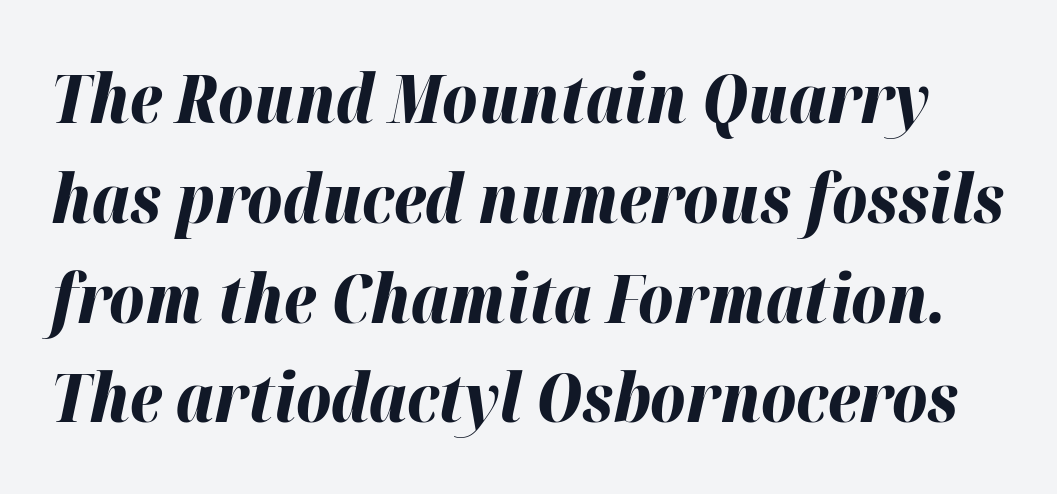
{"italic": "yes", "lean": "right", "slant_degrees": 12, "bold": "yes", "weight": "bold", "width": "normal", "stroke_contrast": "high", "x_height": "medium", "monospaced": "no", "underline": "no", "line_spacing": "normal", "line_spacing_ratio": 1.49, "letter_spacing": "normal", "letter_spacing_em": 0.0, "glyph_px": 67}
